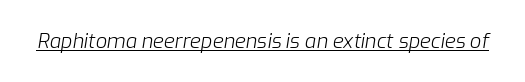
Q: Is the text bold? A: No.
Q: Is the text italic (slanted)? A: Yes, it leans right by about 9 degrees.
Q: Is the text underlined? A: Yes.
Q: Is the spacing between letters normal or unusually wide? A: Normal.
